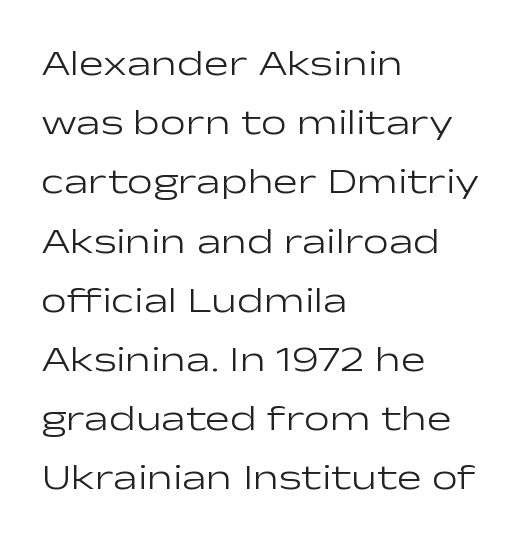
Q: Is the text bold? A: No.
Q: Is the text italic (slanted)? A: No, it is upright.
Q: Is the typeface a serif or a sans-serif typeface? A: Sans-serif.
Q: Is the text underlined? A: No.
Q: How is the paragraph aligned? A: Left-aligned.
Q: Is the spacing between letters normal or unusually wide? A: Normal.
Q: Is the spacing between lines tight, normal or loose? A: Normal.
Q: Width (condensed, normal, or wide)? A: Wide.
Q: Stroke contrast? A: Low.
Q: x-height? A: Medium.
Q: Monospaced? A: No.
